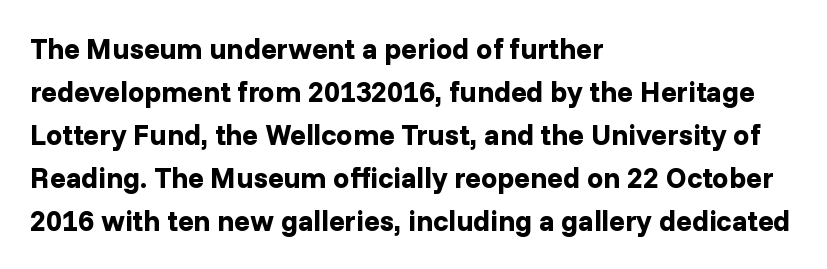
The image shows 29 px bold sans-serif type, upright; set left-aligned, normal line spacing (1.48x), normal letter spacing, not underlined; low stroke contrast and a medium x-height.
